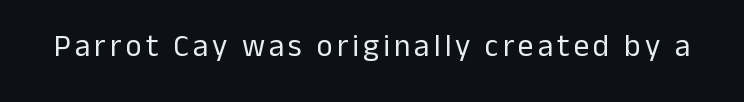
{"serif": "no", "italic": "no", "bold": "no", "weight": "regular", "width": "normal", "stroke_contrast": "low", "x_height": "medium", "monospaced": "no", "underline": "no", "glyph_px": 31}
